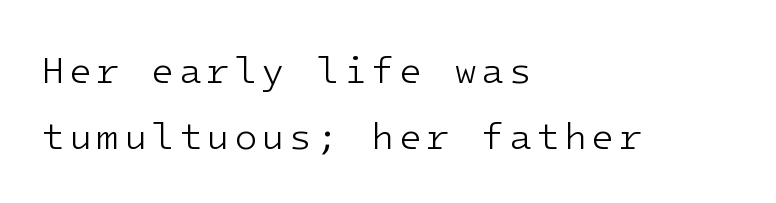
{"serif": "no", "italic": "no", "bold": "no", "weight": "light", "width": "normal", "stroke_contrast": "low", "x_height": "medium", "monospaced": "yes", "underline": "no", "align": "left", "line_spacing_ratio": 1.75, "glyph_px": 38}
